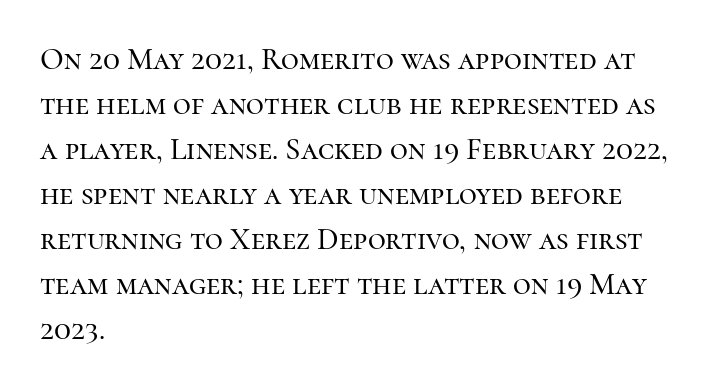
Q: Is the text italic (slanted)? A: No, it is upright.
Q: Is the typeface a serif or a sans-serif typeface? A: Serif.
Q: Is the text underlined? A: No.
Q: How is the paragraph aligned? A: Left-aligned.
Q: Is the spacing between letters normal or unusually wide? A: Normal.
Q: Is the spacing between lines tight, normal or loose? A: Normal.
Q: Width (condensed, normal, or wide)? A: Normal.
Q: Stroke contrast? A: High.
Q: x-height? A: Medium.
Q: Monospaced? A: No.
